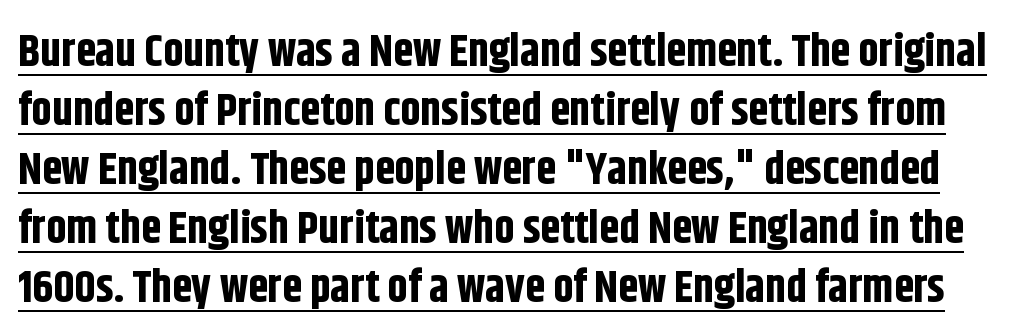
Q: Is the text bold? A: Yes.
Q: Is the text italic (slanted)? A: No, it is upright.
Q: Is the typeface a serif or a sans-serif typeface? A: Sans-serif.
Q: Is the text underlined? A: Yes.
Q: Is the spacing between letters normal or unusually wide? A: Normal.
Q: Is the spacing between lines tight, normal or loose? A: Normal.
Q: Width (condensed, normal, or wide)? A: Condensed.
Q: Stroke contrast? A: Low.
Q: x-height? A: Large.
Q: Monospaced? A: No.
